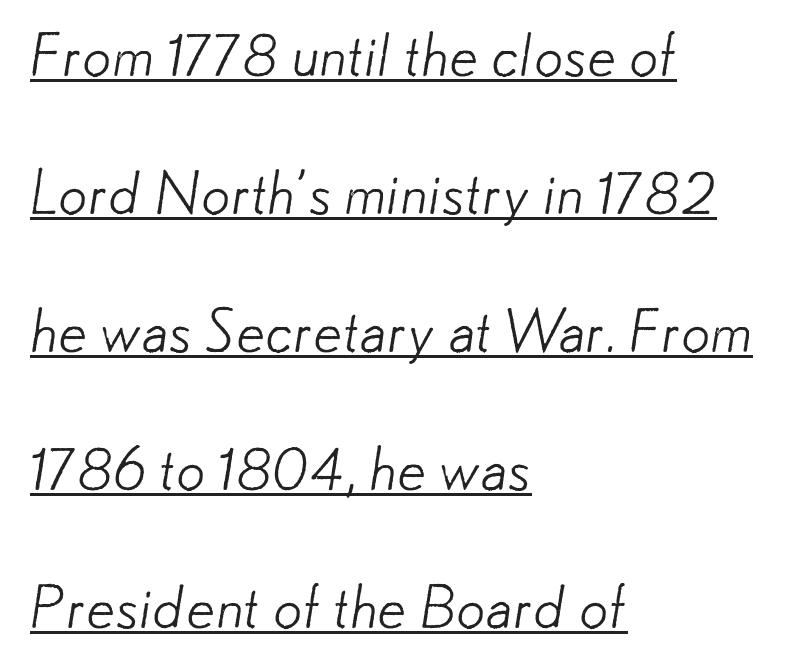
Q: Is the text bold? A: No.
Q: Is the typeface a serif or a sans-serif typeface? A: Sans-serif.
Q: Is the text underlined? A: Yes.
Q: How is the paragraph aligned? A: Left-aligned.
Q: Is the spacing between letters normal or unusually wide? A: Normal.
Q: Is the spacing between lines tight, normal or loose? A: Loose.
Q: Width (condensed, normal, or wide)? A: Normal.
Q: Stroke contrast? A: Low.
Q: x-height? A: Small.
Q: Monospaced? A: No.
